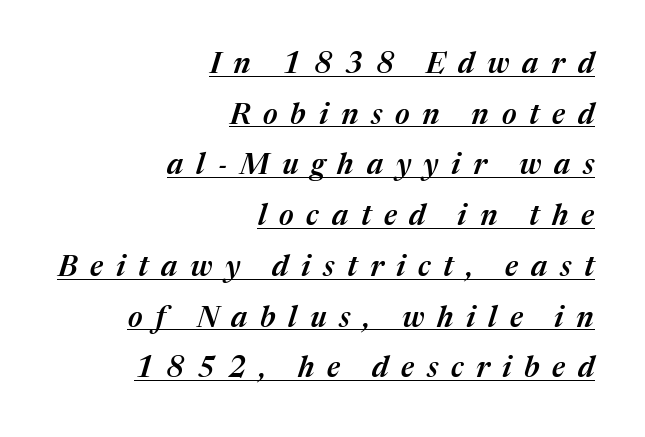
{"italic": "yes", "lean": "right", "slant_degrees": 17, "bold": "semi", "weight": "semibold", "width": "normal", "stroke_contrast": "medium", "x_height": "medium", "monospaced": "no", "underline": "yes", "align": "right", "line_spacing_ratio": 1.75, "letter_spacing": "wide", "letter_spacing_em": 0.44, "glyph_px": 29}
